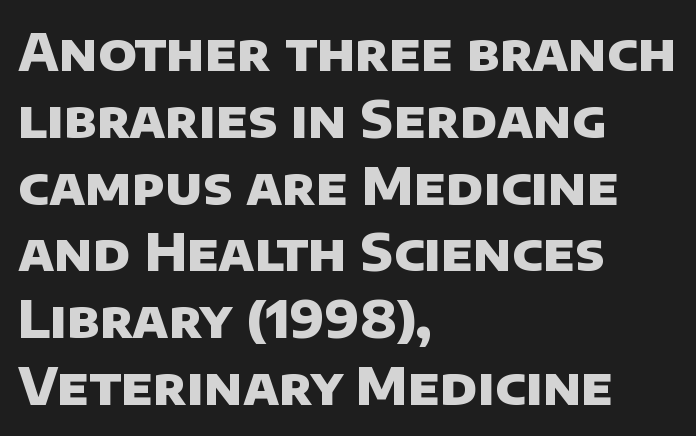
Lines of text with bare space underneath. Character widths vary here, with narrow letters taking less room than wide ones. Set as a true bold cut, around the 700 mark. In terms of letterspacing, this is plain default setting.
